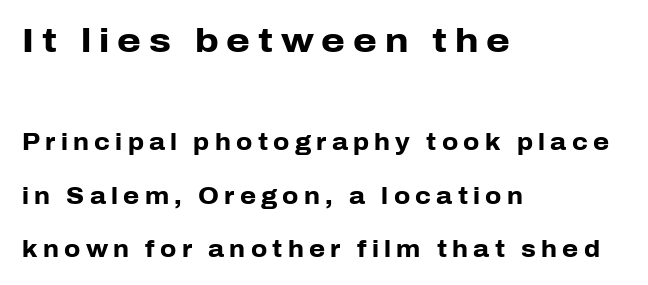
{"serif": "no", "italic": "no", "bold": "yes", "weight": "heavy", "width": "normal", "stroke_contrast": "low", "x_height": "medium", "monospaced": "no", "underline": "no", "align": "left", "line_spacing": "loose", "line_spacing_ratio": 2.34, "letter_spacing": "wide", "letter_spacing_em": 0.23, "larger_block": "first", "size_ratio": 1.48, "glyph_px": 34}
